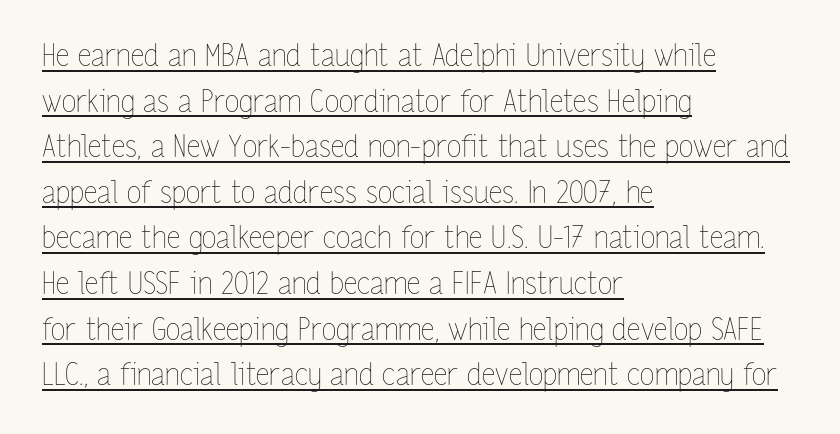
Q: Is the text bold? A: No.
Q: Is the text italic (slanted)? A: No, it is upright.
Q: Is the text underlined? A: Yes.
Q: How is the paragraph aligned? A: Left-aligned.
Q: Is the spacing between letters normal or unusually wide? A: Normal.
Q: Is the spacing between lines tight, normal or loose? A: Normal.
Q: Width (condensed, normal, or wide)? A: Condensed.
Q: Stroke contrast? A: Low.
Q: x-height? A: Medium.
Q: Monospaced? A: No.
